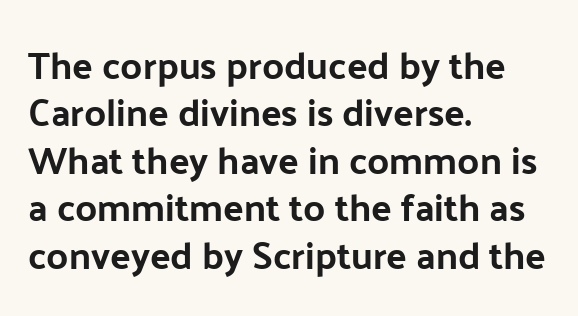
The image shows 38 px sans-serif type, upright; set left-aligned, normal line spacing (1.25x), normal letter spacing, not underlined; low stroke contrast and a medium x-height.
